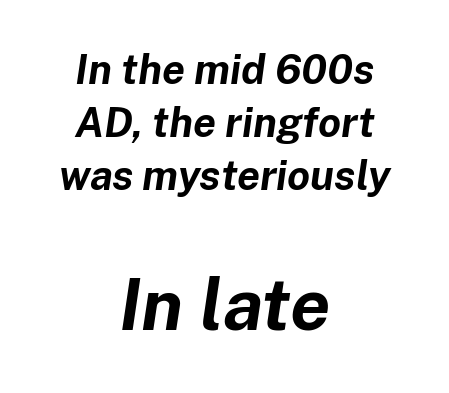
The image shows 72 px bold type, italic (leaning right); set centered, normal line spacing (1.29x), normal letter spacing, not underlined; the second (bottom) block is 1.76x larger; low stroke contrast and a medium x-height.
